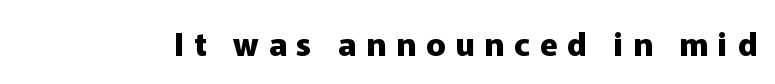
Q: Is the text bold? A: Yes.
Q: Is the text italic (slanted)? A: No, it is upright.
Q: Is the typeface a serif or a sans-serif typeface? A: Sans-serif.
Q: Is the text underlined? A: No.
Q: Is the spacing between letters normal or unusually wide? A: Unusually wide.
Q: Width (condensed, normal, or wide)? A: Normal.
Q: Stroke contrast? A: Low.
Q: x-height? A: Medium.
Q: Monospaced? A: No.
